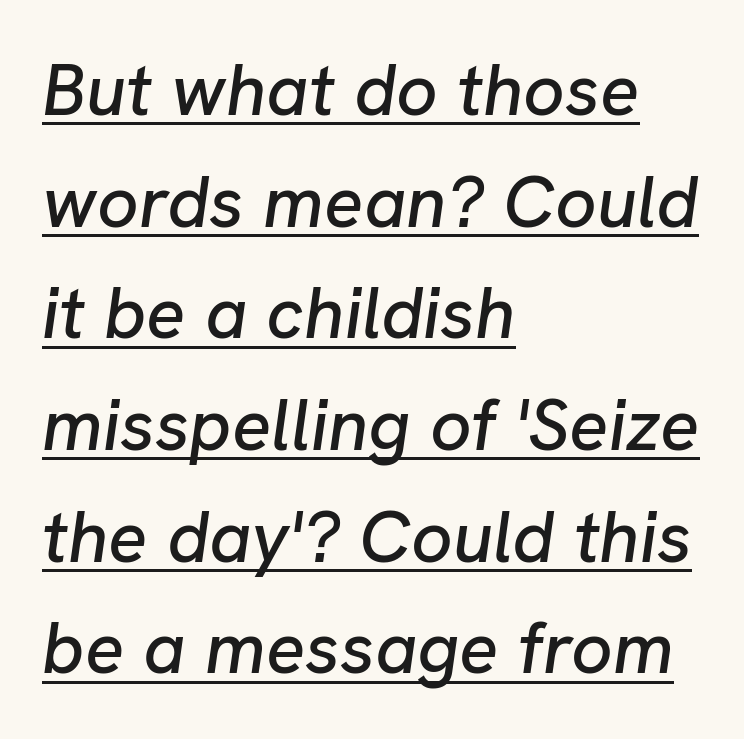
In terms of posture, this sample is oblique. Here the designer chose a conventional face with non-uniform glyph widths. Each line of the rendering has a horizontal stroke beneath the glyphs. Default kerning and tracking; the words read as compact shapes.
